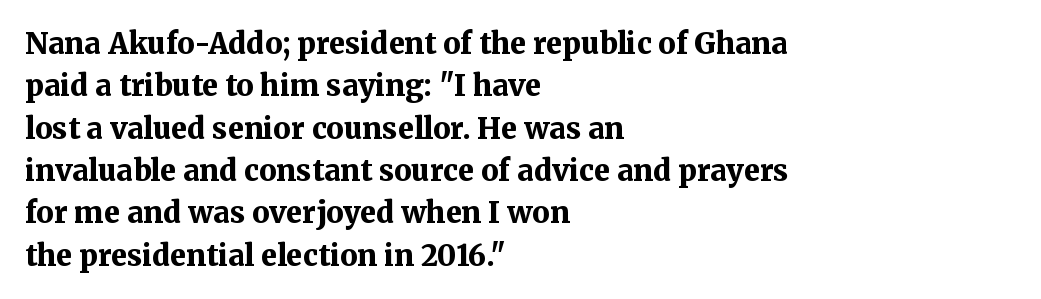
{"serif": "yes", "italic": "no", "bold": "yes", "weight": "bold", "width": "normal", "stroke_contrast": "medium", "x_height": "medium", "monospaced": "no", "underline": "no", "align": "left", "line_spacing": "normal", "line_spacing_ratio": 1.46, "letter_spacing": "normal", "letter_spacing_em": 0.0, "glyph_px": 29}
